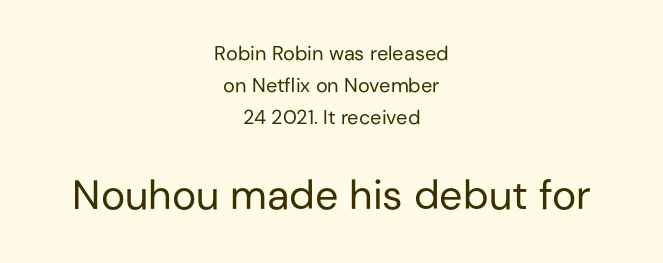
Here the glyphs are tracked normally, forming tight word shapes. Does the leading feel generous? No, just average. Heaviness? Minimal to ordinary, like unemphasized prose. A typesetter would call this proportional, since set widths differ per character. Posture: vertical.
